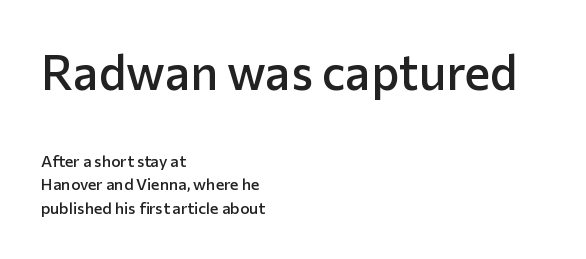
{"serif": "no", "italic": "no", "bold": "semi", "weight": "semibold", "width": "normal", "stroke_contrast": "low", "x_height": "medium", "monospaced": "no", "underline": "no", "align": "left", "line_spacing": "normal", "line_spacing_ratio": 1.47, "letter_spacing": "normal", "letter_spacing_em": 0.0, "larger_block": "first", "size_ratio": 3.0, "glyph_px": 48}
